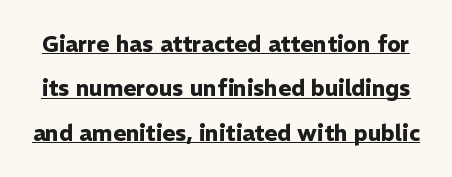
The image shows 22 px bold type, upright; set loose line spacing (2.02x), normal letter spacing, underlined.
